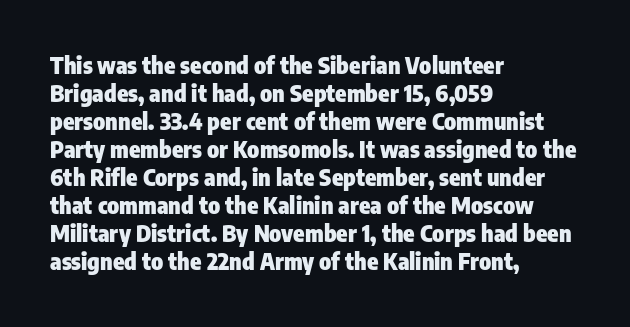
The image shows 23 px bold type, upright; set left-aligned, line spacing 1.22x, normal letter spacing, not underlined.
